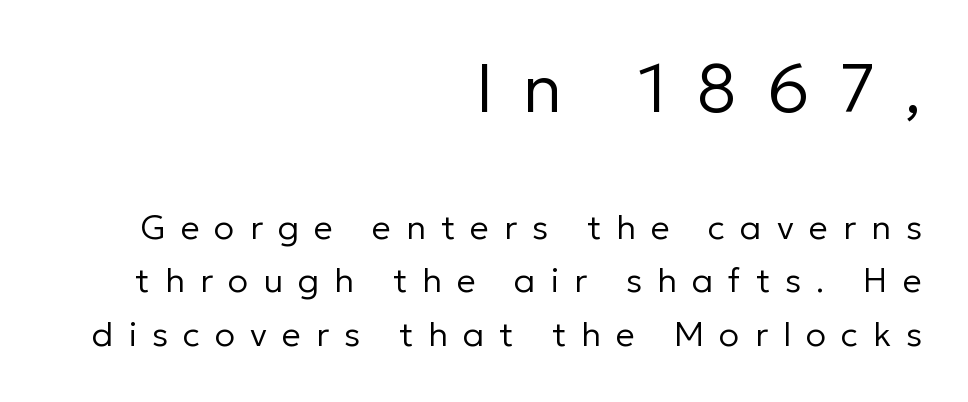
{"serif": "no", "italic": "no", "bold": "no", "weight": "regular", "width": "normal", "stroke_contrast": "low", "x_height": "medium", "monospaced": "no", "underline": "no", "align": "right", "line_spacing": "normal", "line_spacing_ratio": 1.57, "letter_spacing": "wide", "letter_spacing_em": 0.44, "larger_block": "first", "size_ratio": 1.97, "glyph_px": 67}
